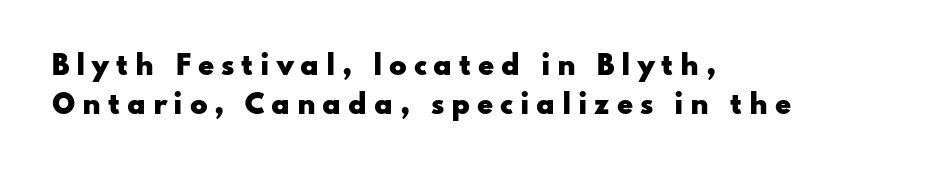
Q: Is the text bold? A: Yes.
Q: Is the text italic (slanted)? A: No, it is upright.
Q: Is the text underlined? A: No.
Q: How is the paragraph aligned? A: Left-aligned.
Q: Is the spacing between letters normal or unusually wide? A: Unusually wide.
Q: Is the spacing between lines tight, normal or loose? A: Normal.
